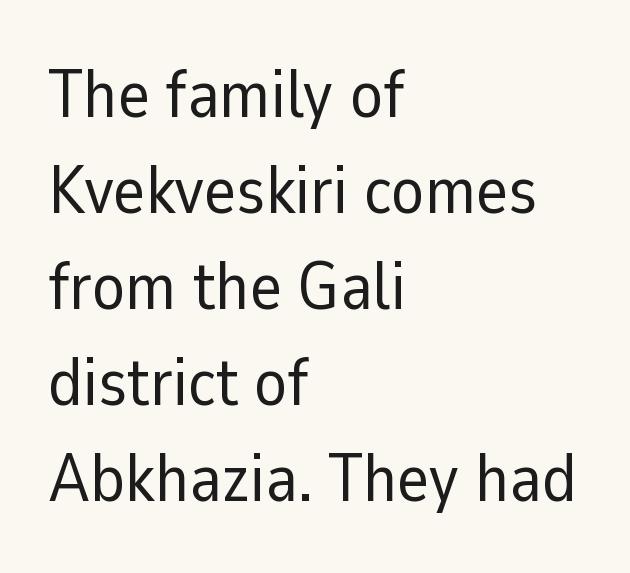
This is sans-serif lettering, the kind often seen on screens and signage. The letters stand straight up with perfectly vertical stems. Compared with typical body copy, the letter spacing here is the same. Glance below the letters and you will spot only blank space. Leading: standard. Stems and bowls with no extra thickness — not bold.
